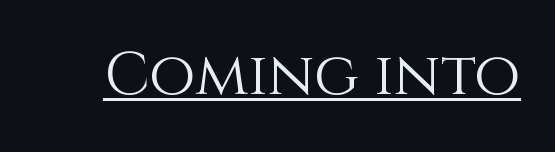
In terms of letterspacing, this is plain default setting. Designer's note — italics off, roman on. Looks like someone drew a line under every word here. The cut favours lightness, reaching ordinary text weight at its darkest.
